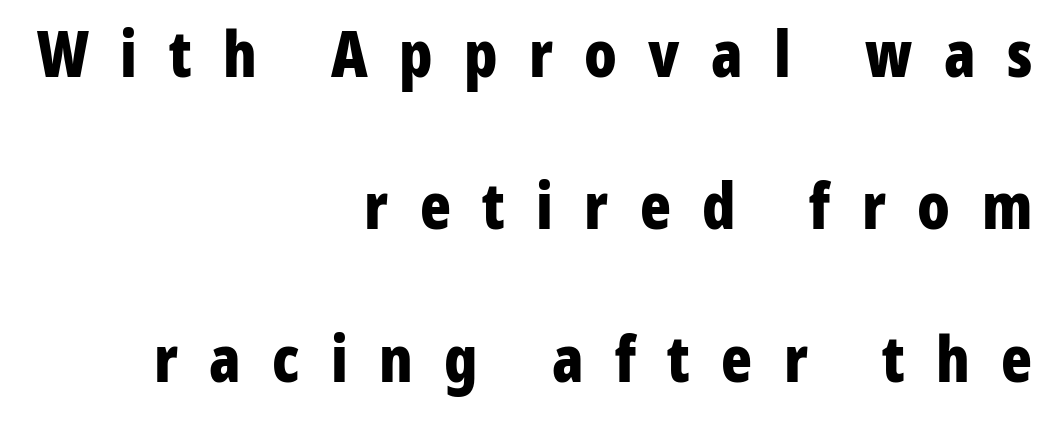
Q: Is the text bold? A: Yes.
Q: Is the text italic (slanted)? A: No, it is upright.
Q: Is the typeface a serif or a sans-serif typeface? A: Sans-serif.
Q: Is the text underlined? A: No.
Q: How is the paragraph aligned? A: Right-aligned.
Q: Is the spacing between letters normal or unusually wide? A: Unusually wide.
Q: Is the spacing between lines tight, normal or loose? A: Loose.
Q: Width (condensed, normal, or wide)? A: Condensed.
Q: Stroke contrast? A: Low.
Q: x-height? A: Medium.
Q: Monospaced? A: No.
